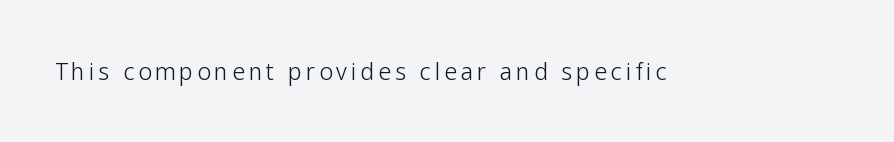
The image shows 23 px text type, upright; set not underlined.
